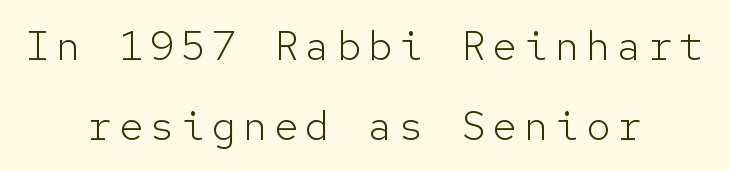
Unbolded letterforms with no extra heft. Spacing verdict: monospaced, one width for all characters. Is the block centered? Yes — each line is placed symmetrically about the middle. Bare-footed words on every line. Each letter's strokes conclude bluntly, with no projecting serifs. The block of text is sparse from top to bottom, with ample space between rows.
